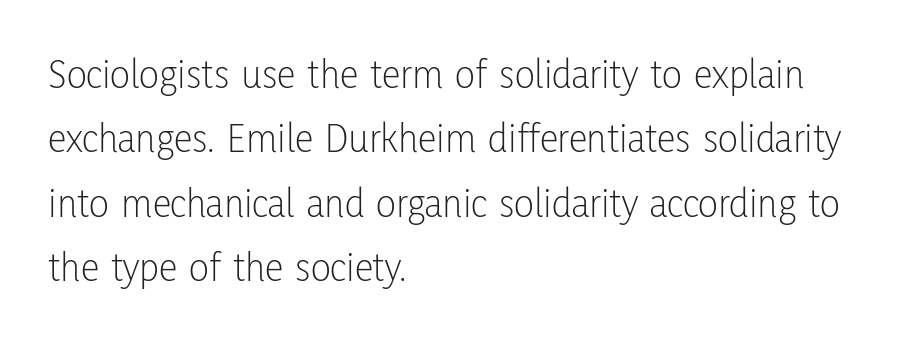
Q: Is the text bold? A: No.
Q: Is the text italic (slanted)? A: No, it is upright.
Q: Is the typeface a serif or a sans-serif typeface? A: Sans-serif.
Q: Is the text underlined? A: No.
Q: How is the paragraph aligned? A: Left-aligned.
Q: Is the spacing between letters normal or unusually wide? A: Normal.
Q: Is the spacing between lines tight, normal or loose? A: Normal.
Q: Width (condensed, normal, or wide)? A: Condensed.
Q: Stroke contrast? A: Low.
Q: x-height? A: Medium.
Q: Monospaced? A: No.
